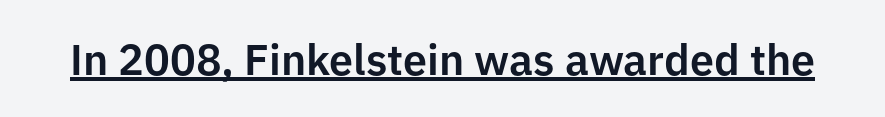
Upright lettering throughout. Descenders here cross a horizontal rule under the line. A typesetter would call this proportional, since set widths differ per character. Look at the bottom of the vertical strokes: they stop flat, with no serifs.
